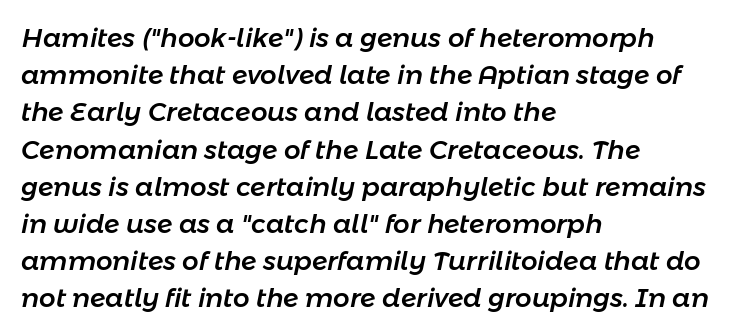
Q: Is the text italic (slanted)? A: Yes, it leans right by about 11 degrees.
Q: Is the text underlined? A: No.
Q: How is the paragraph aligned? A: Left-aligned.
Q: Is the spacing between letters normal or unusually wide? A: Normal.
Q: Is the spacing between lines tight, normal or loose? A: Normal.
